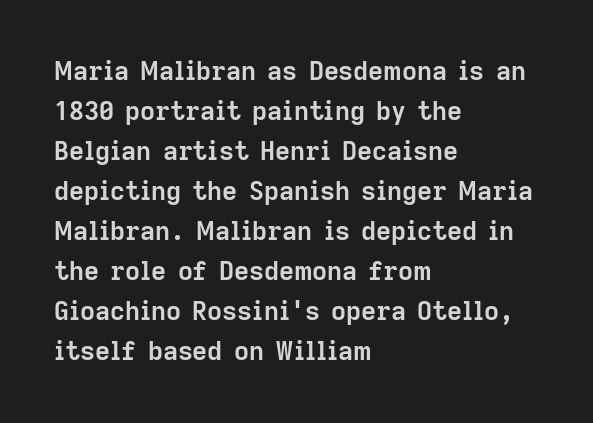
{"italic": "no", "bold": "yes", "underline": "no", "align": "left", "line_spacing": "normal", "line_spacing_ratio": 1.54, "letter_spacing": "normal", "letter_spacing_em": 0.0, "glyph_px": 26}
